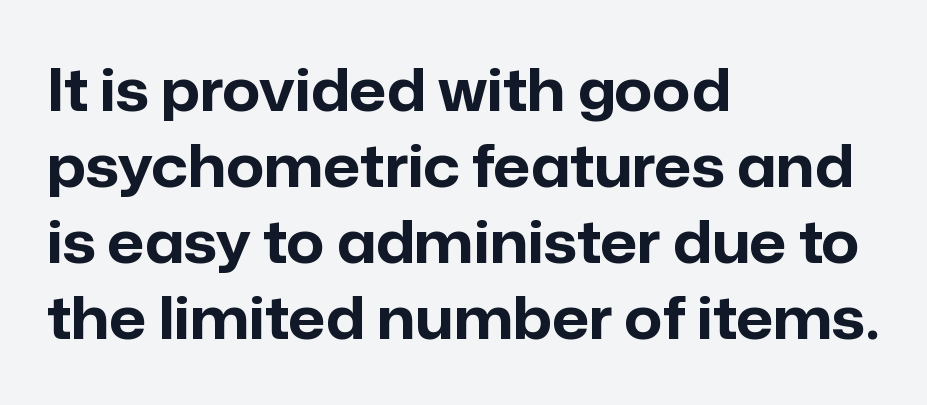
The compositor pushed each line to the left boundary. You could not count columns in this text — the font is proportionally spaced. Each word holds together tightly as a unit, with standard inter-letter gaps. As a designer I'd log this as weight 700, bold.
